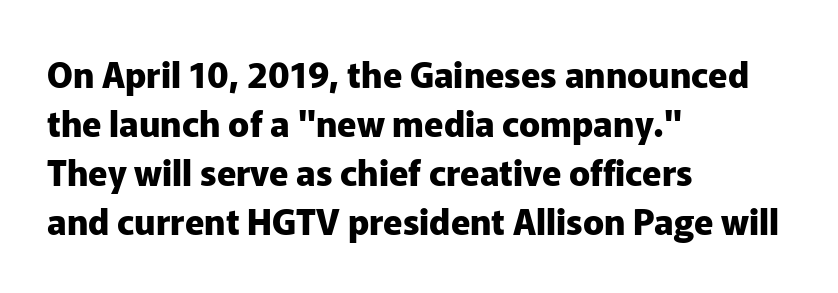
Q: Is the text bold? A: Yes.
Q: Is the text italic (slanted)? A: No, it is upright.
Q: Is the typeface a serif or a sans-serif typeface? A: Sans-serif.
Q: Is the text underlined? A: No.
Q: How is the paragraph aligned? A: Left-aligned.
Q: Is the spacing between letters normal or unusually wide? A: Normal.
Q: Is the spacing between lines tight, normal or loose? A: Normal.
Q: Width (condensed, normal, or wide)? A: Normal.
Q: Stroke contrast? A: Low.
Q: x-height? A: Medium.
Q: Monospaced? A: No.
